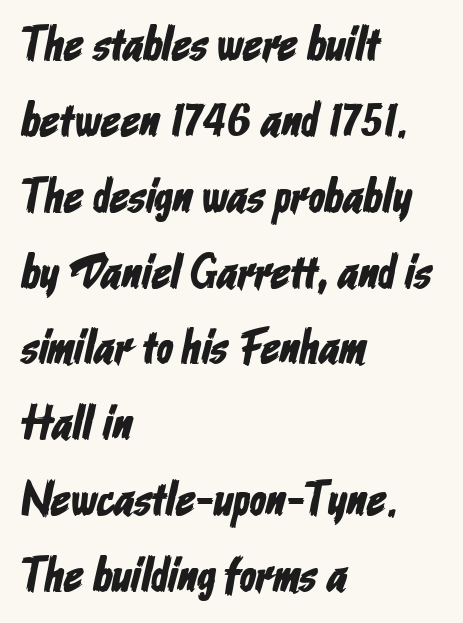
{"serif": "no", "width": "condensed", "stroke_contrast": "low", "x_height": "medium", "monospaced": "no", "underline": "no", "align": "left", "line_spacing": "normal", "line_spacing_ratio": 1.58, "letter_spacing": "normal", "letter_spacing_em": 0.0, "glyph_px": 48}
